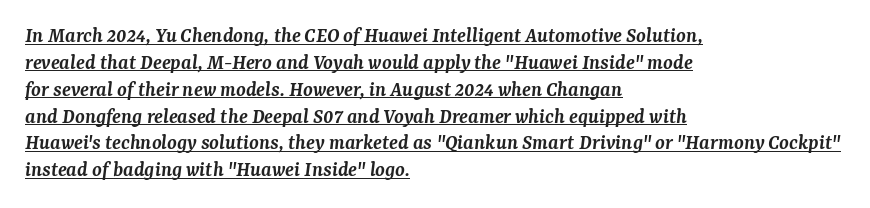
Style check: oblique. Weight: semibold (demi). Here the glyphs are tracked normally, forming tight word shapes. Honestly, the underline is the first thing you notice here.
